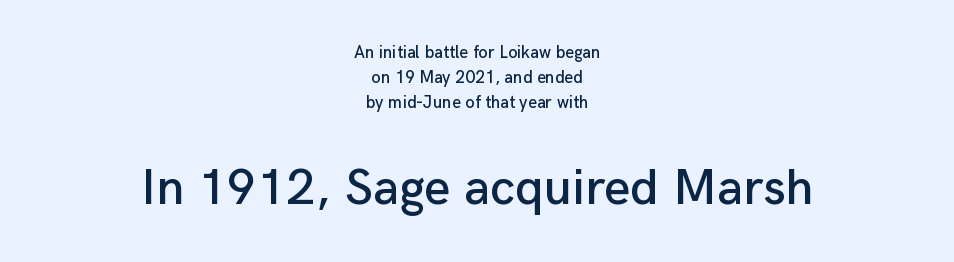
Examine the stroke ends and you'll find no serifs. The rendering keeps characters at their native spacing. This sample keeps an unexceptional amount of space between lines. Nope, not italic — everything's standing straight. Has an underline been added? It has not. Horizontal alignment here is central, giving a formal, balanced look.
